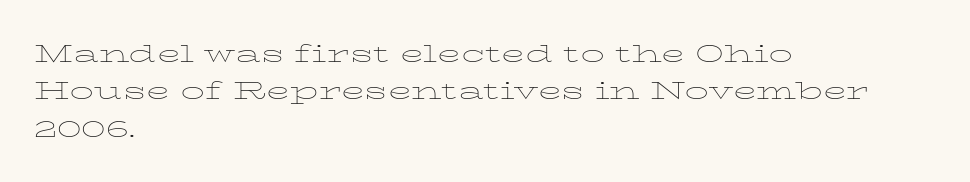
{"italic": "no", "bold": "no", "underline": "no", "align": "left", "line_spacing": "normal", "line_spacing_ratio": 1.56, "letter_spacing": "normal", "letter_spacing_em": 0.0, "glyph_px": 24}
